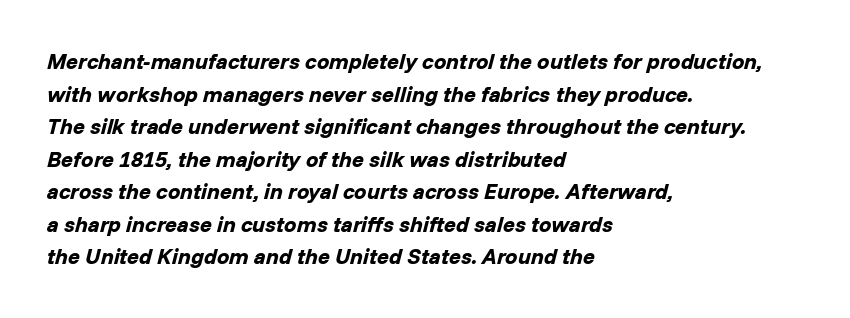
{"italic": "yes", "lean": "right", "slant_degrees": 14, "bold": "yes", "underline": "no", "align": "left", "line_spacing": "normal", "line_spacing_ratio": 1.48, "letter_spacing": "normal", "letter_spacing_em": 0.0, "glyph_px": 22}
